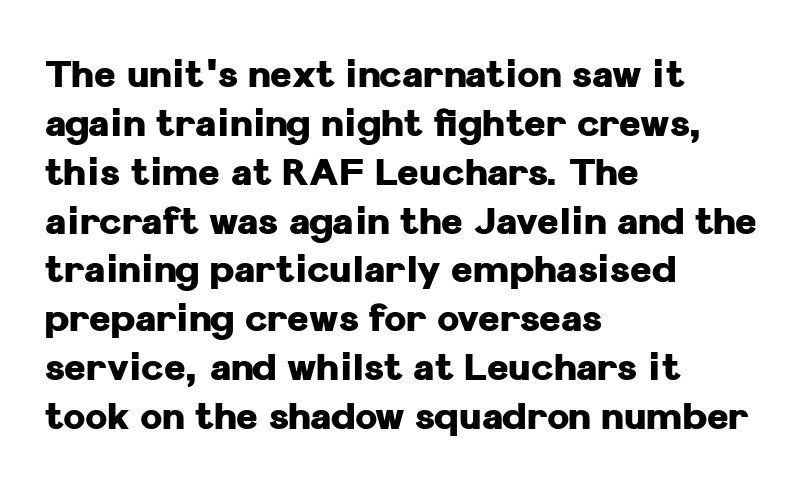
Q: Is the text bold? A: Yes.
Q: Is the text italic (slanted)? A: No, it is upright.
Q: Is the typeface a serif or a sans-serif typeface? A: Sans-serif.
Q: Is the text underlined? A: No.
Q: How is the paragraph aligned? A: Left-aligned.
Q: Is the spacing between letters normal or unusually wide? A: Normal.
Q: Is the spacing between lines tight, normal or loose? A: Normal.
Q: Width (condensed, normal, or wide)? A: Normal.
Q: Stroke contrast? A: Low.
Q: x-height? A: Medium.
Q: Monospaced? A: No.
